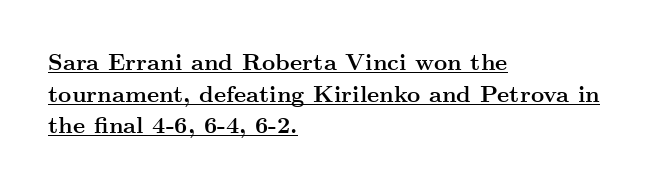
{"italic": "no", "bold": "yes", "underline": "yes", "align": "left", "line_spacing": "normal", "line_spacing_ratio": 1.38, "letter_spacing": "normal", "letter_spacing_em": 0.0, "glyph_px": 23}
